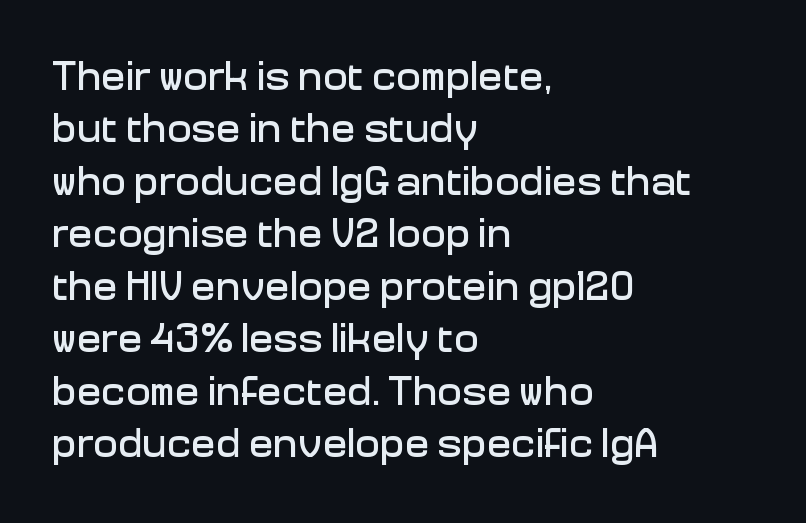
Normally led — the rows are evenly, conventionally spaced. The typeface chosen for these lines omits serifs. This rendering features lettering with no underline. These lines are set flush left with a ragged right edge.
